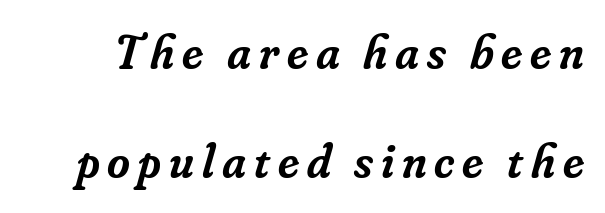
{"serif": "yes", "italic": "yes", "lean": "right", "slant_degrees": 16, "bold": "semi", "weight": "semibold", "width": "normal", "stroke_contrast": "low", "x_height": "small", "monospaced": "no", "underline": "no", "line_spacing": "loose", "line_spacing_ratio": 2.23, "glyph_px": 49}
